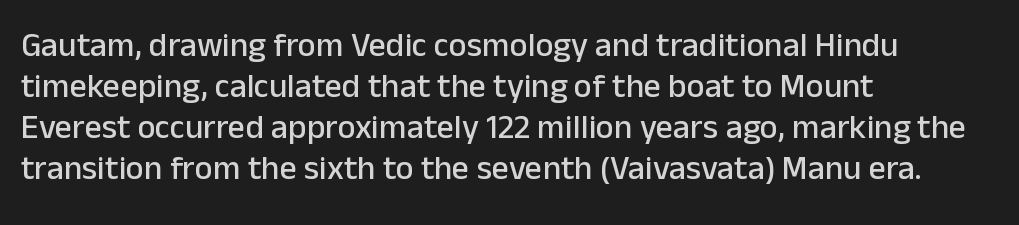
The image shows 34 px sans-serif type, upright; set left-aligned, line spacing 1.21x, normal letter spacing, not underlined; low stroke contrast and a medium x-height.
